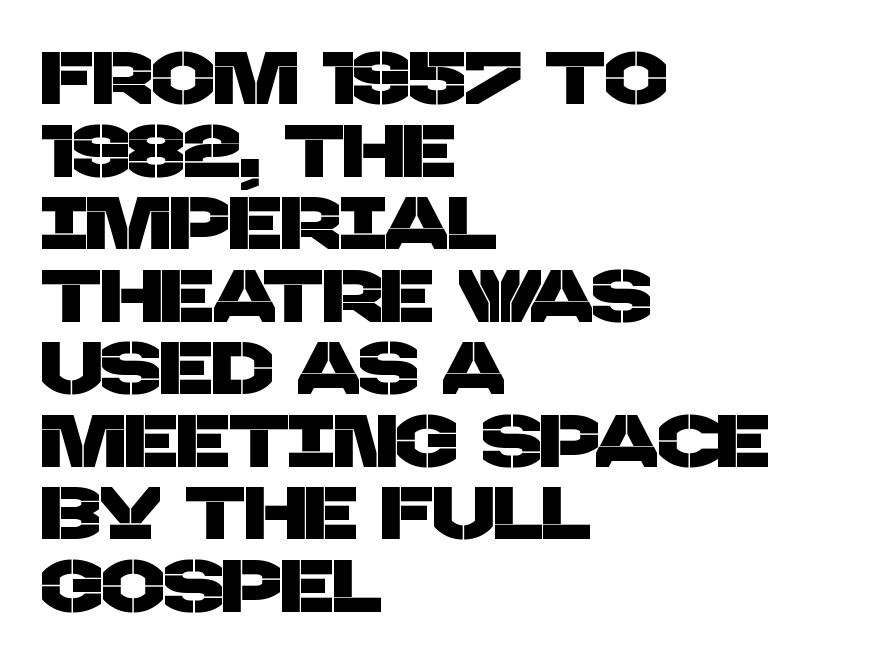
The image shows 74 px sans-serif type; set left-aligned, tight line spacing (0.98x), normal letter spacing, not underlined; low stroke contrast and a large x-height.
